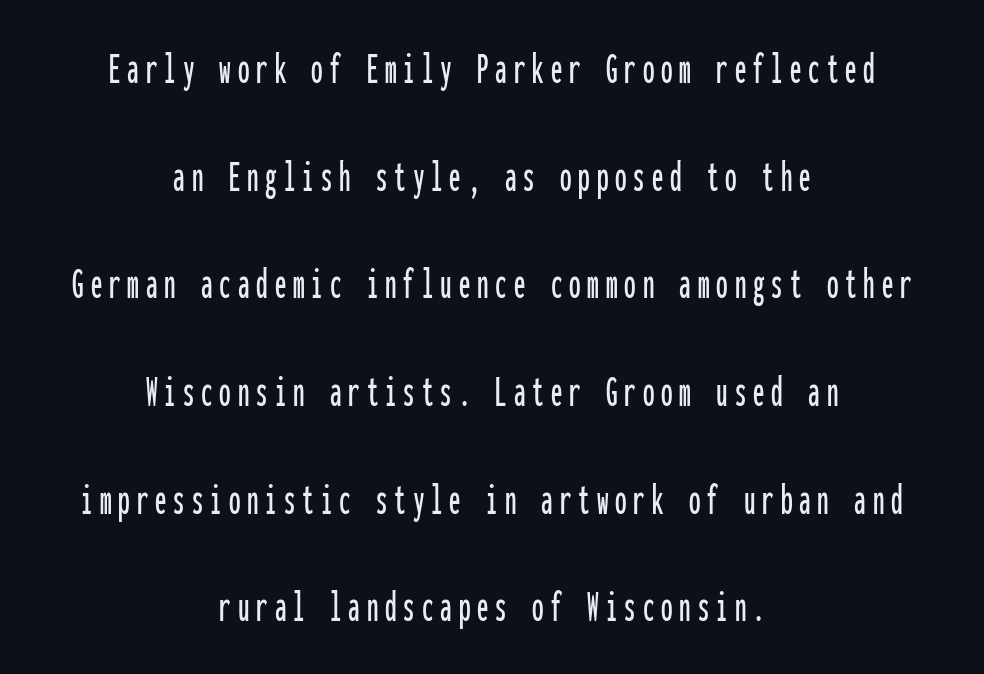
The image shows 46 px condensed sans-serif type, upright, monospaced; set centered, loose line spacing (2.34x), not underlined; low stroke contrast and a medium x-height.
